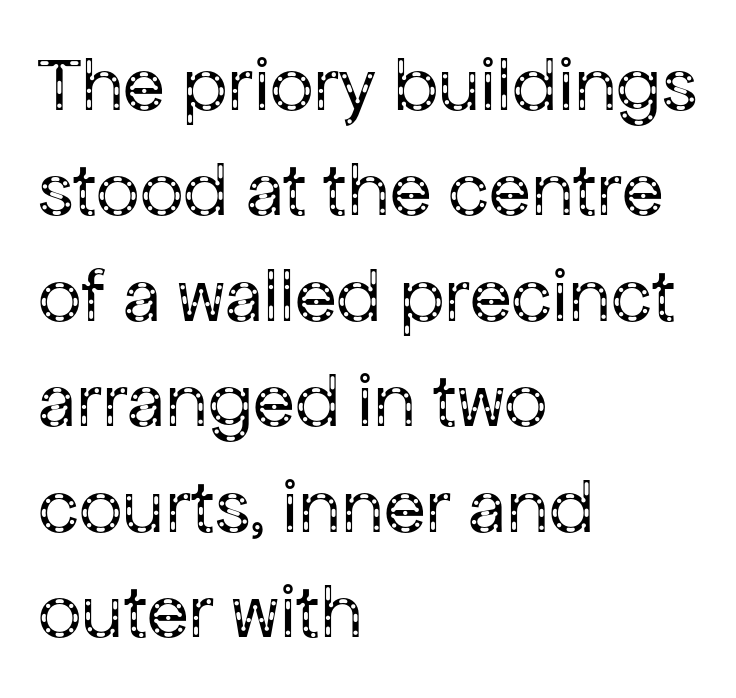
{"serif": "no", "italic": "no", "bold": "no", "weight": "regular", "width": "normal", "stroke_contrast": "low", "x_height": "medium", "monospaced": "no", "underline": "no", "align": "left", "line_spacing": "normal", "line_spacing_ratio": 1.37, "letter_spacing": "normal", "letter_spacing_em": 0.0, "glyph_px": 77}
